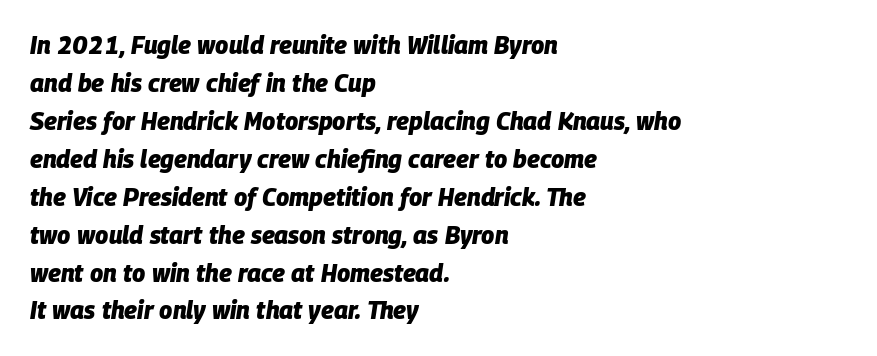
The image shows 24 px bold type, italic (leaning right); set left-aligned, normal line spacing (1.58x), normal letter spacing, not underlined.
